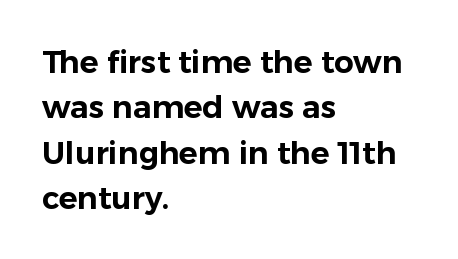
Q: Is the text italic (slanted)? A: No, it is upright.
Q: Is the typeface a serif or a sans-serif typeface? A: Sans-serif.
Q: Is the text underlined? A: No.
Q: How is the paragraph aligned? A: Left-aligned.
Q: Is the spacing between letters normal or unusually wide? A: Normal.
Q: Is the spacing between lines tight, normal or loose? A: Normal.
Q: Width (condensed, normal, or wide)? A: Normal.
Q: Stroke contrast? A: Low.
Q: x-height? A: Medium.
Q: Monospaced? A: No.
